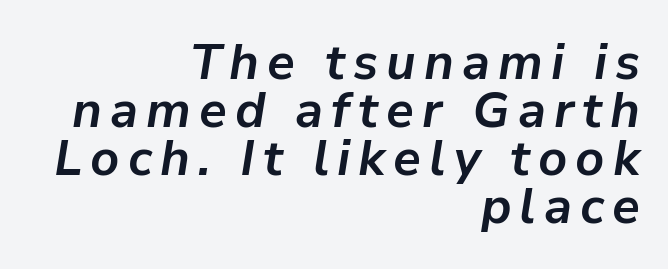
Quick note: italic. The compositor pushed each line to the right boundary. Strokes here are thick enough to call this a true bold. The space beneath each line is pristine and unruled.
